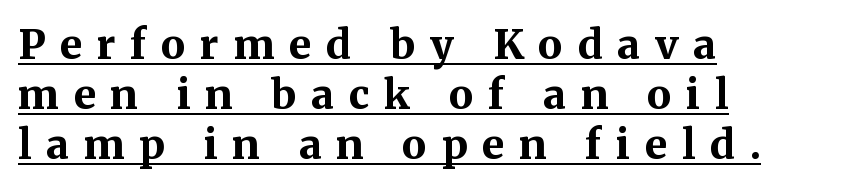
{"serif": "yes", "italic": "no", "bold": "yes", "weight": "bold", "width": "normal", "stroke_contrast": "medium", "x_height": "medium", "monospaced": "no", "underline": "yes", "align": "left", "line_spacing_ratio": 1.22, "letter_spacing": "wide", "letter_spacing_em": 0.36, "glyph_px": 41}
